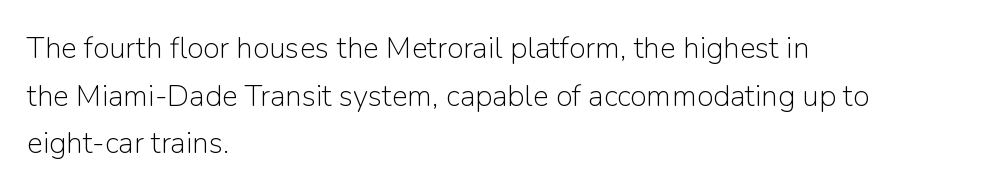
Q: Is the text bold? A: No.
Q: Is the text italic (slanted)? A: No, it is upright.
Q: Is the typeface a serif or a sans-serif typeface? A: Sans-serif.
Q: Is the text underlined? A: No.
Q: How is the paragraph aligned? A: Left-aligned.
Q: Is the spacing between letters normal or unusually wide? A: Normal.
Q: Is the spacing between lines tight, normal or loose? A: Normal.
Q: Width (condensed, normal, or wide)? A: Normal.
Q: Stroke contrast? A: Low.
Q: x-height? A: Medium.
Q: Monospaced? A: No.
